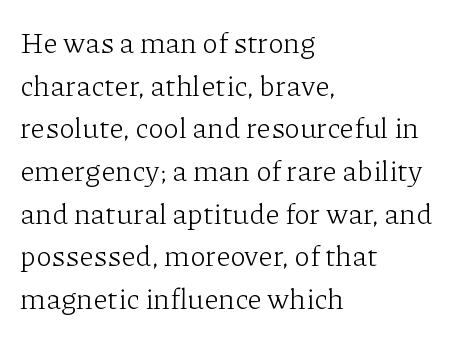
You could call the tracking neutral — neither tight nor loose. Left-aligned paragraph, ragged on the right. Note: serifs present on the glyphs. Italic? Not at all — the glyphs are vertical. The lines sit at an ordinary, default distance from one another. The rendering uses natural spacing where letterforms have individual widths.
